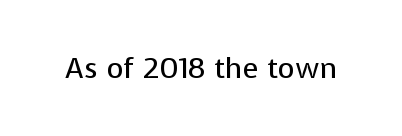
Does the lettering tilt? It doesn't — this is upright. Here the designer chose a conventional face with non-uniform glyph widths. Unmarked baselines from the first word to the last. Look at the tracking — it's just the regular setting, nothing added.
